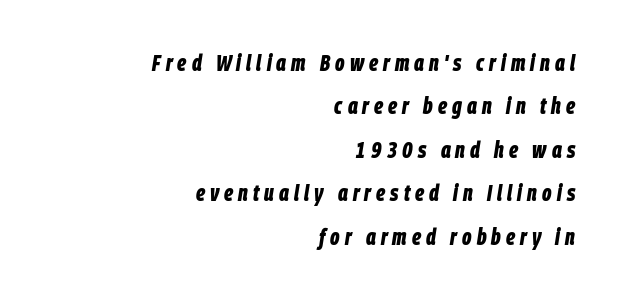
{"italic": "yes", "lean": "right", "slant_degrees": 9, "bold": "yes", "underline": "no", "align": "right", "line_spacing_ratio": 1.89, "letter_spacing": "wide", "letter_spacing_em": 0.22, "glyph_px": 23}
